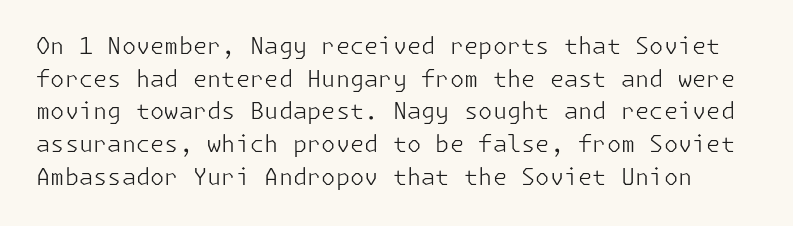
The image shows 23 px text type, upright; set normal line spacing (1.42x), normal letter spacing, not underlined.
